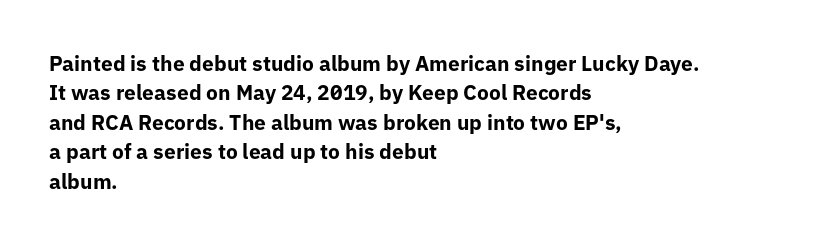
{"italic": "no", "bold": "yes", "underline": "no", "align": "left", "line_spacing": "normal", "line_spacing_ratio": 1.4, "letter_spacing": "normal", "letter_spacing_em": 0.0, "glyph_px": 21}
